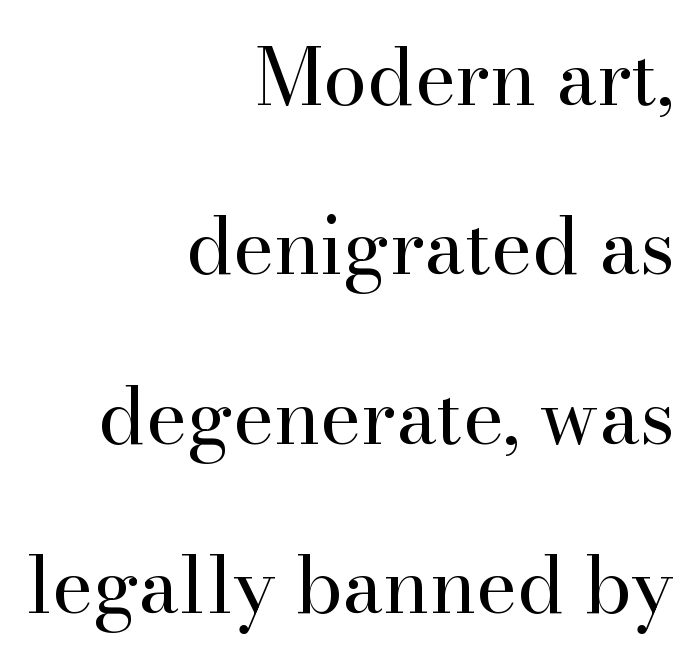
Q: Is the text bold? A: No.
Q: Is the text italic (slanted)? A: No, it is upright.
Q: Is the typeface a serif or a sans-serif typeface? A: Serif.
Q: Is the text underlined? A: No.
Q: How is the paragraph aligned? A: Right-aligned.
Q: Is the spacing between letters normal or unusually wide? A: Normal.
Q: Is the spacing between lines tight, normal or loose? A: Loose.
Q: Width (condensed, normal, or wide)? A: Normal.
Q: Stroke contrast? A: High.
Q: x-height? A: Small.
Q: Monospaced? A: No.
